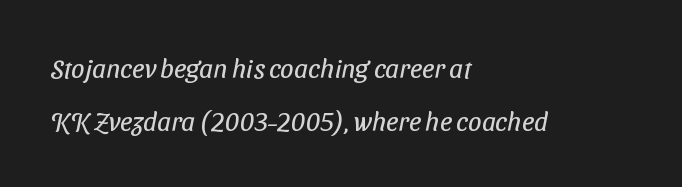
Q: Is the text bold? A: No.
Q: Is the text underlined? A: No.
Q: How is the paragraph aligned? A: Left-aligned.
Q: Is the spacing between letters normal or unusually wide? A: Normal.
Q: Is the spacing between lines tight, normal or loose? A: Loose.
